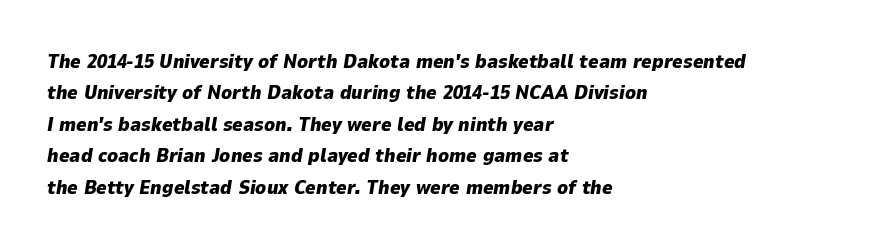
{"italic": "yes", "lean": "right", "slant_degrees": 9, "bold": "yes", "underline": "no", "align": "left", "line_spacing": "normal", "line_spacing_ratio": 1.57, "letter_spacing": "normal", "letter_spacing_em": 0.0, "glyph_px": 20}
